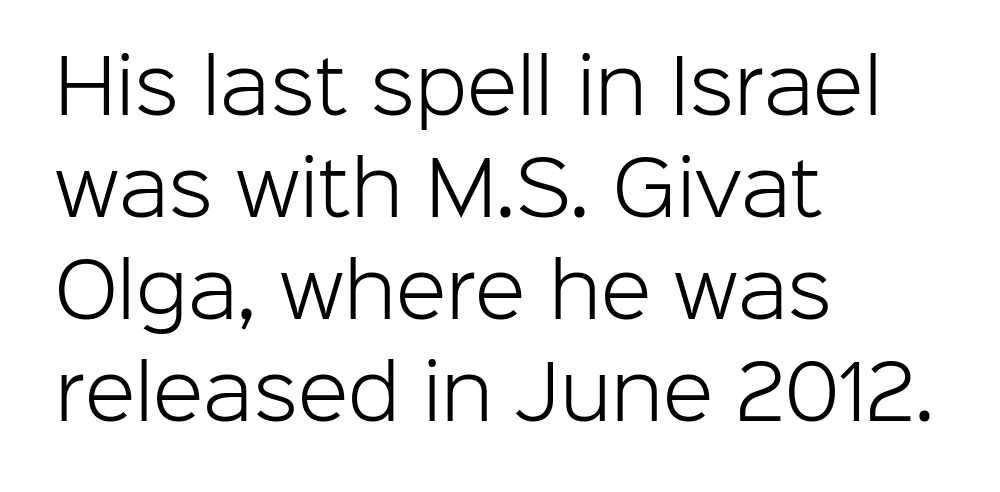
The image shows 74 px light sans-serif type, upright; set left-aligned, normal line spacing (1.38x), normal letter spacing, not underlined; low stroke contrast and a medium x-height.
